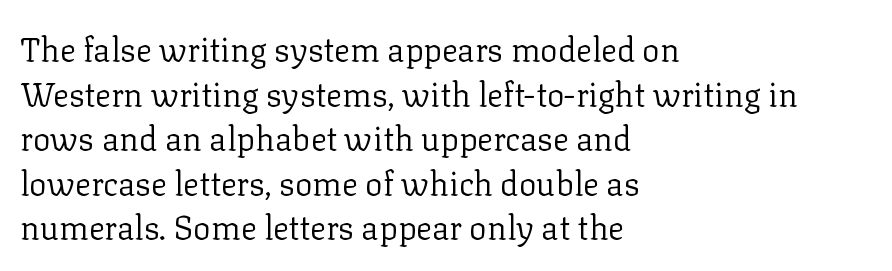
{"serif": "yes", "italic": "no", "bold": "no", "weight": "regular", "width": "normal", "stroke_contrast": "low", "x_height": "medium", "monospaced": "no", "underline": "no", "align": "left", "line_spacing": "normal", "line_spacing_ratio": 1.35, "letter_spacing": "normal", "letter_spacing_em": 0.0, "glyph_px": 33}
